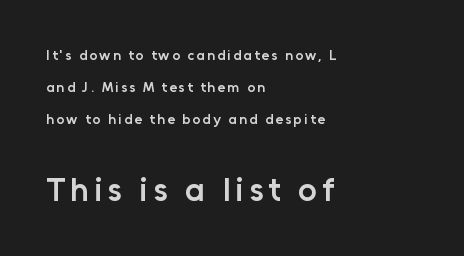
The image shows 33 px semibold sans-serif type, upright; set left-aligned, loose line spacing (2.29x), not underlined; the second (bottom) block is 2.36x larger; low stroke contrast and a medium x-height.
